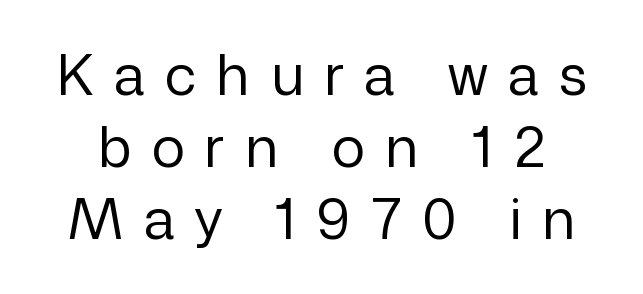
No heavy texture on the line: the type isn't bold. Are there feet on the stems? There aren't — it's a sans. If you measured baseline to baseline, you'd find a middling distance. The lettering stays uniformly vertical, giving the passage a roman look. These lines have a slow, spaced-out rhythm from letter to letter.
